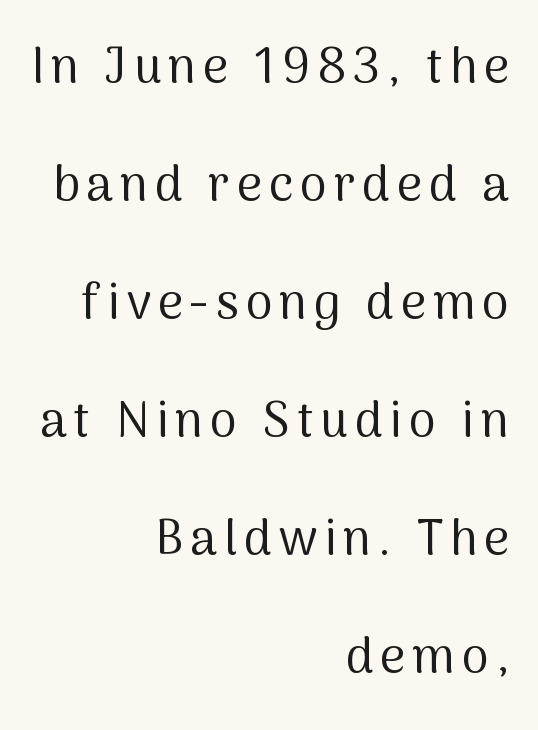
A quiet, ordinary-to-light weight characterises the typeface. This rendering employs a face without finishing strokes, i.e., a sans-serif. The setting favours the right margin, as signatures and pull-quotes sometimes do. This sample has the flowing, uneven cadence of proportional lettering.
